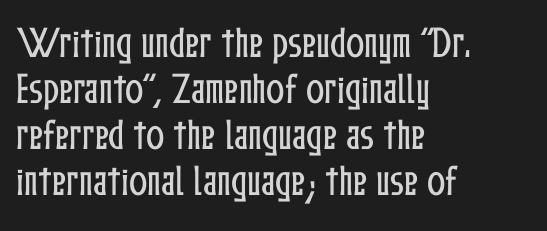
{"italic": "no", "width": "condensed", "stroke_contrast": "low", "x_height": "medium", "monospaced": "no", "underline": "no", "align": "left", "line_spacing": "normal", "line_spacing_ratio": 1.35, "letter_spacing": "normal", "letter_spacing_em": 0.0, "glyph_px": 34}
